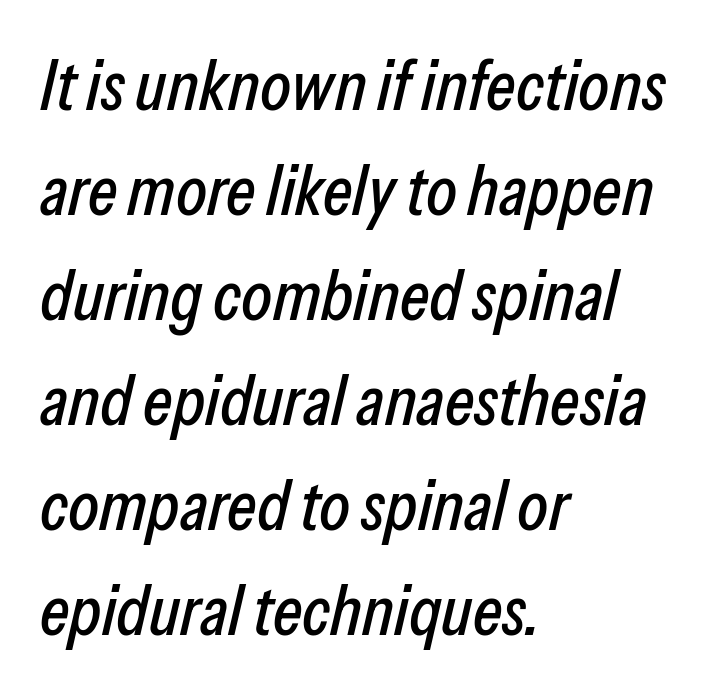
{"italic": "yes", "lean": "right", "slant_degrees": 13, "width": "condensed", "stroke_contrast": "low", "x_height": "medium", "monospaced": "no", "underline": "no", "align": "left", "line_spacing": "normal", "line_spacing_ratio": 1.48, "letter_spacing": "normal", "letter_spacing_em": 0.0, "glyph_px": 71}
